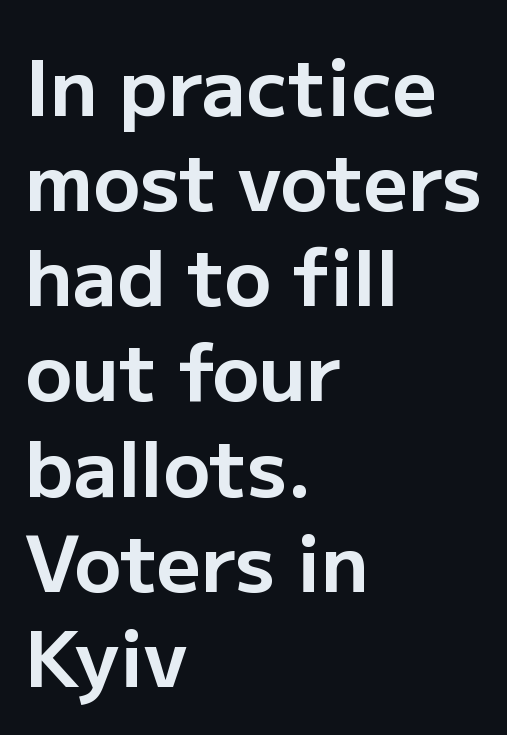
{"serif": "no", "italic": "no", "bold": "yes", "weight": "bold", "width": "normal", "stroke_contrast": "low", "x_height": "medium", "monospaced": "no", "underline": "no", "align": "left", "line_spacing_ratio": 1.22, "letter_spacing": "normal", "letter_spacing_em": 0.0, "glyph_px": 78}
